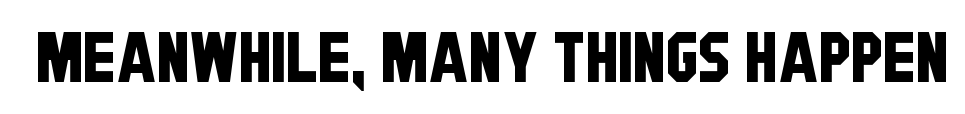
{"serif": "no", "width": "condensed", "stroke_contrast": "low", "x_height": "large", "monospaced": "no", "underline": "no", "letter_spacing": "normal", "letter_spacing_em": 0.0, "glyph_px": 69}
